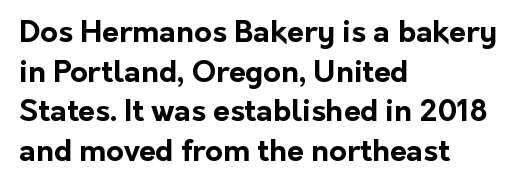
Q: Is the text bold? A: Yes.
Q: Is the text italic (slanted)? A: No, it is upright.
Q: Is the typeface a serif or a sans-serif typeface? A: Sans-serif.
Q: Is the text underlined? A: No.
Q: How is the paragraph aligned? A: Left-aligned.
Q: Is the spacing between letters normal or unusually wide? A: Normal.
Q: Is the spacing between lines tight, normal or loose? A: Normal.
Q: Width (condensed, normal, or wide)? A: Normal.
Q: Stroke contrast? A: Low.
Q: x-height? A: Medium.
Q: Monospaced? A: No.
